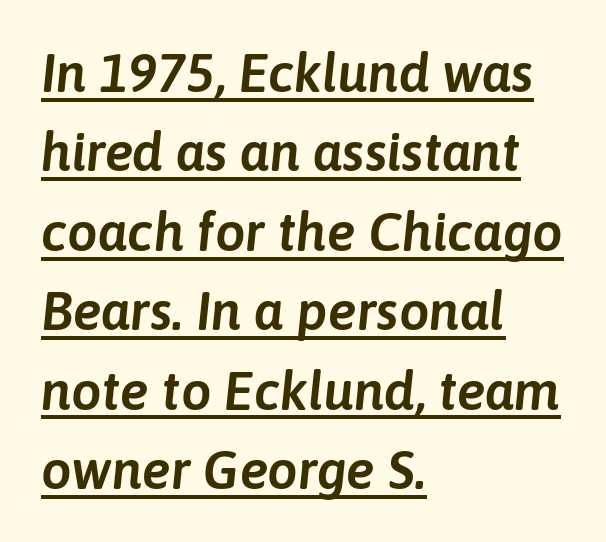
What stands out about the letter spacing? Nothing — it is the standard amount. Observe the lean: these are italic letterforms. Here the designer chose a conventional face with non-uniform glyph widths. Horizontal alignment here is leftward, the default for most running prose.
